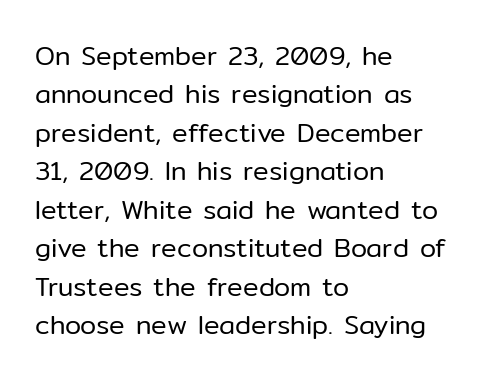
{"italic": "no", "bold": "no", "underline": "no", "align": "left", "line_spacing": "normal", "line_spacing_ratio": 1.48, "letter_spacing": "normal", "letter_spacing_em": 0.0, "glyph_px": 26}
